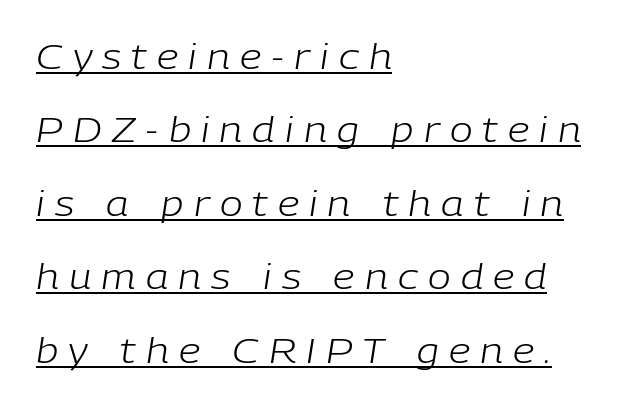
The image shows 34 px light type, italic (leaning right); set left-aligned, loose line spacing (2.16x), unusually wide letter spacing (+0.3 em), underlined; low stroke contrast and a medium x-height.
